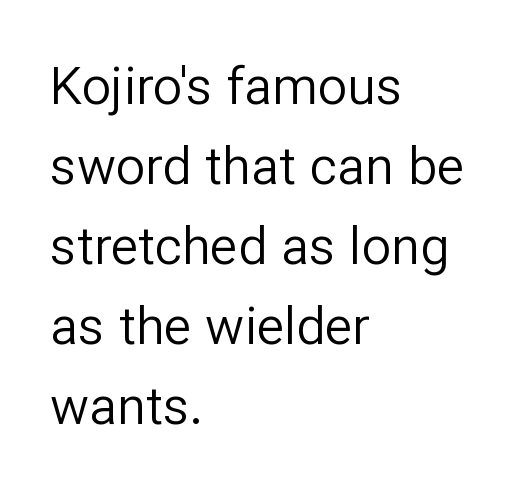
Tracking value appears to be zero — textbook default spacing. Rendered with straight, roman letterforms. Is the block centered? No — it sits flush against the left margin. Any mark beneath the type? The region is blank.
